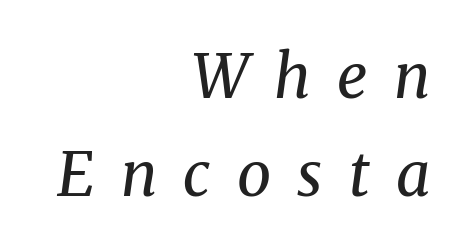
The paragraph has a hard right edge and a soft left edge. Look at the tracking — it's clearly loosened, letters drifting apart. Old-style or modern, the face here clearly has serifs. Do the characters align in a grid? No, the font is proportional. Slant detected: the letters are inclined.
